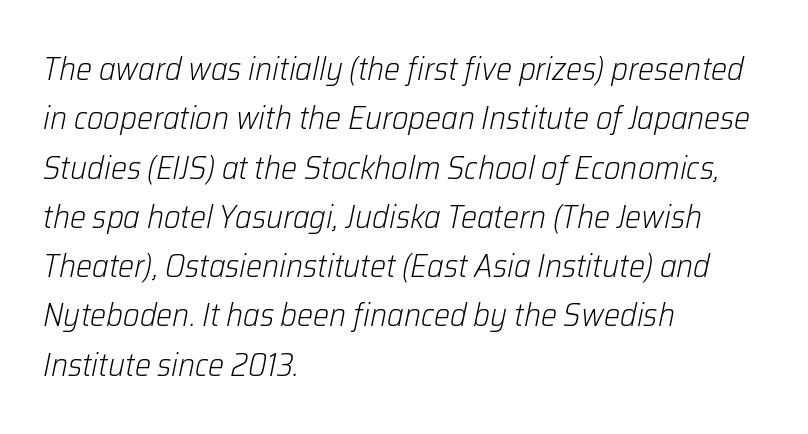
Any mark beneath the type? The region is blank. Does the copy run flush right? No — it runs flush left. Do the characters align in a grid? No, the font is proportional. The face looks like a standard text weight, possibly lighter. This block has exactly the height ordinary leading produces. The specimen reads as italic at a glance.
